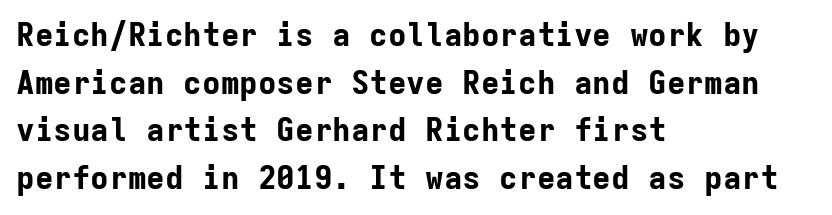
Each letter's strokes conclude bluntly, with no projecting serifs. These lines are rendered in a fixed-pitch font. These lines are set flush left with a ragged right edge. Leading matches the norm, producing a regular column.
